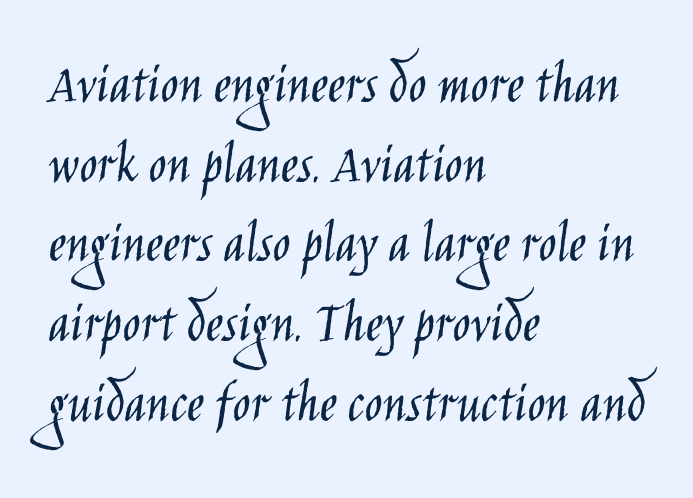
{"serif": "no", "bold": "no", "weight": "light", "width": "condensed", "stroke_contrast": "low", "x_height": "large", "monospaced": "no", "underline": "no", "align": "left", "line_spacing": "normal", "line_spacing_ratio": 1.35, "letter_spacing": "normal", "letter_spacing_em": 0.0, "glyph_px": 59}
